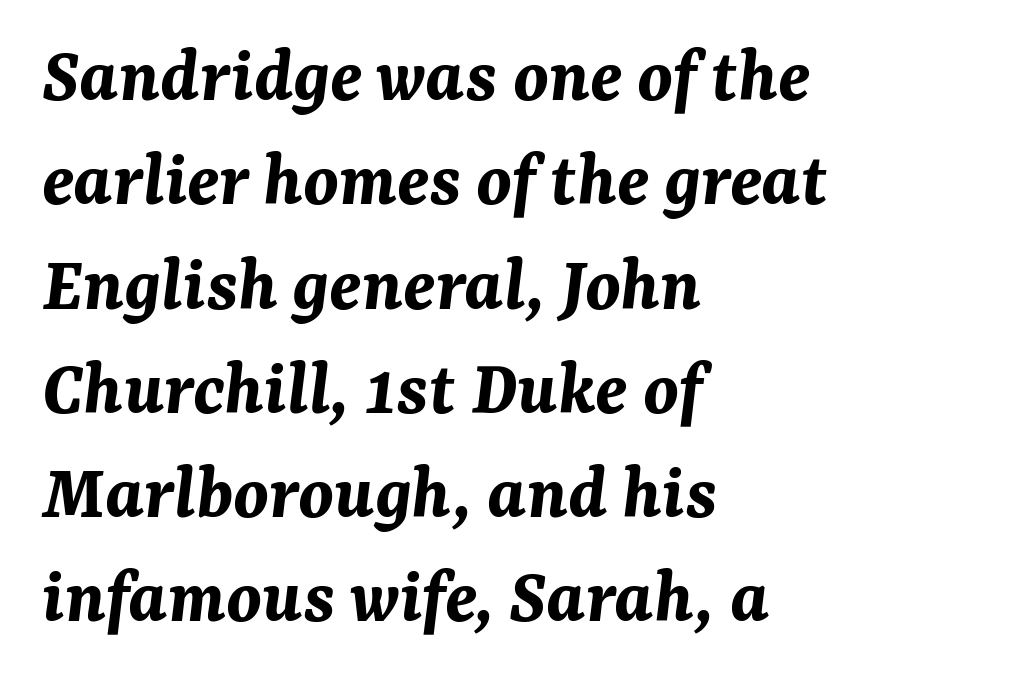
Q: Is the text bold? A: Yes.
Q: Is the text italic (slanted)? A: Yes, it leans right by about 7 degrees.
Q: Is the text underlined? A: No.
Q: How is the paragraph aligned? A: Left-aligned.
Q: Is the spacing between letters normal or unusually wide? A: Normal.
Q: Is the spacing between lines tight, normal or loose? A: Normal.
Q: Width (condensed, normal, or wide)? A: Normal.
Q: Stroke contrast? A: Medium.
Q: x-height? A: Medium.
Q: Monospaced? A: No.
